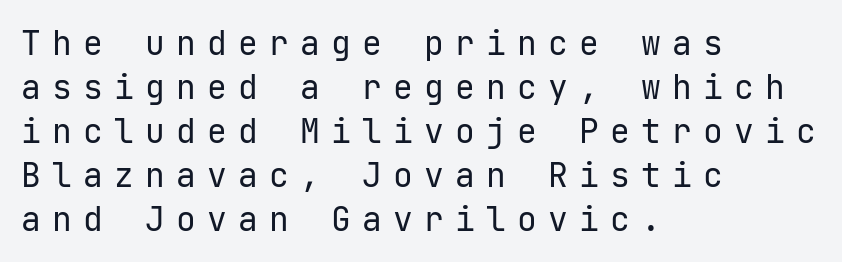
Q: Is the text bold? A: No.
Q: Is the text italic (slanted)? A: No, it is upright.
Q: Is the typeface a serif or a sans-serif typeface? A: Sans-serif.
Q: Is the text underlined? A: No.
Q: How is the paragraph aligned? A: Left-aligned.
Q: Is the spacing between letters normal or unusually wide? A: Unusually wide.
Q: Is the spacing between lines tight, normal or loose? A: Normal.
Q: Width (condensed, normal, or wide)? A: Normal.
Q: Stroke contrast? A: Low.
Q: x-height? A: Medium.
